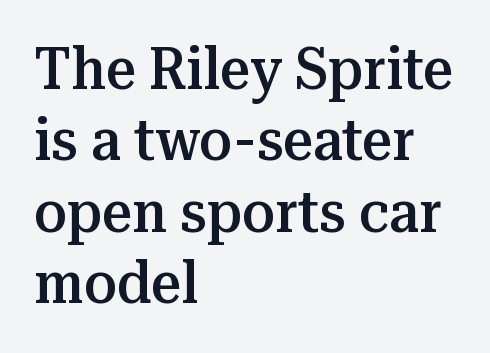
In terms of weight, the rendering is demibold, just under bold. The typesetter chose a ragged-right arrangement here. The type sits square on the baseline with zero lean. The area under the type is left untouched.
